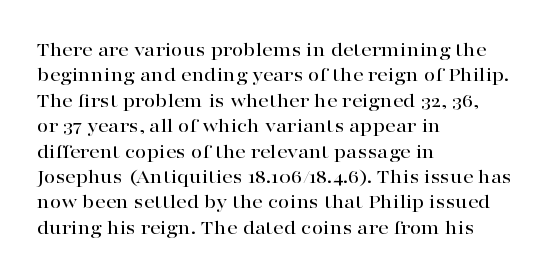
Q: Is the text italic (slanted)? A: No, it is upright.
Q: Is the text underlined? A: No.
Q: How is the paragraph aligned? A: Left-aligned.
Q: Is the spacing between letters normal or unusually wide? A: Normal.
